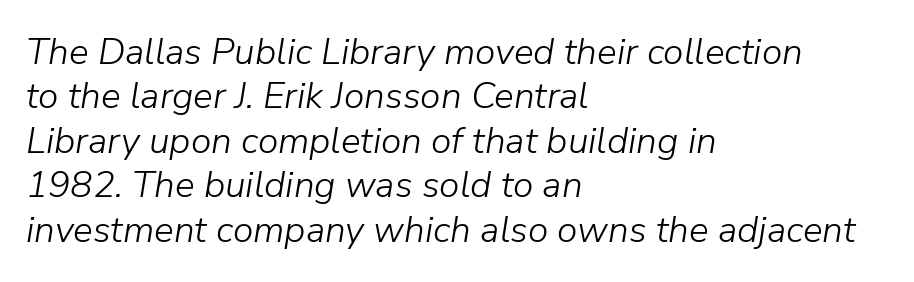
The image shows 37 px light type, italic (leaning right); set left-aligned, line spacing 1.2x, normal letter spacing, not underlined; low stroke contrast and a medium x-height.
